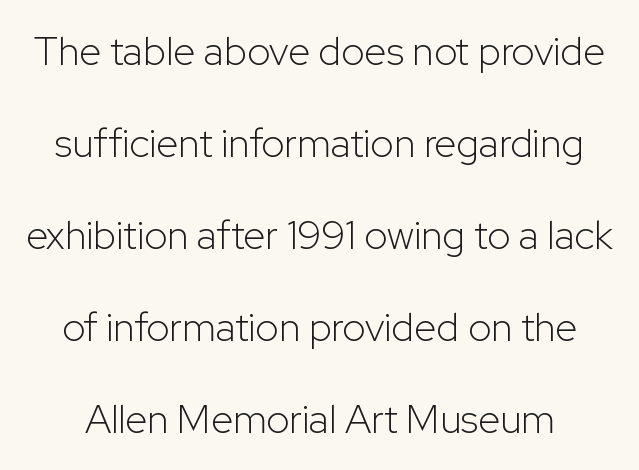
{"serif": "no", "italic": "no", "bold": "no", "weight": "light", "width": "normal", "stroke_contrast": "low", "x_height": "medium", "monospaced": "no", "underline": "no", "line_spacing": "loose", "line_spacing_ratio": 2.3, "letter_spacing": "normal", "letter_spacing_em": 0.0, "glyph_px": 40}
